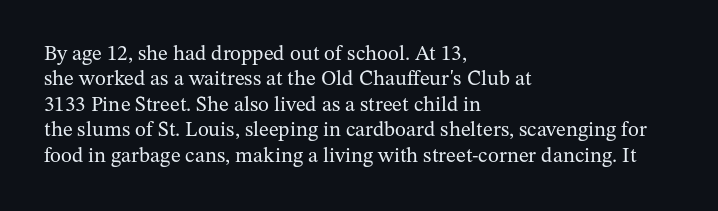
A bare baseline throughout the passage. Line beginnings align vertically; line endings do not. This sample uses plain, unmodified letter spacing. Posture: straight, roman, zero tilt. Is this a heavy cut? Hardly; it is regular or lighter.
